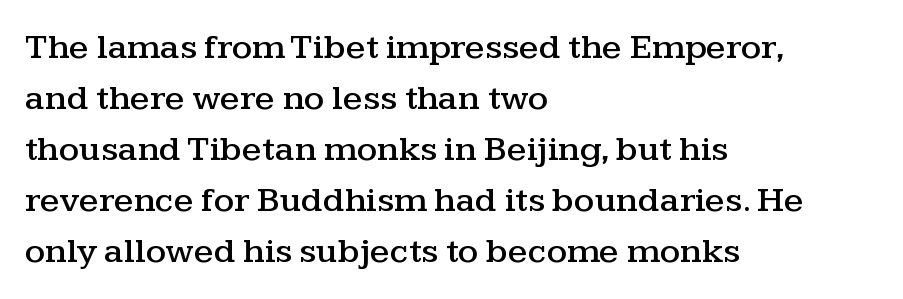
The image shows 36 px wide serif type, upright; set left-aligned, normal line spacing (1.42x), normal letter spacing, not underlined; medium stroke contrast and a medium x-height.
